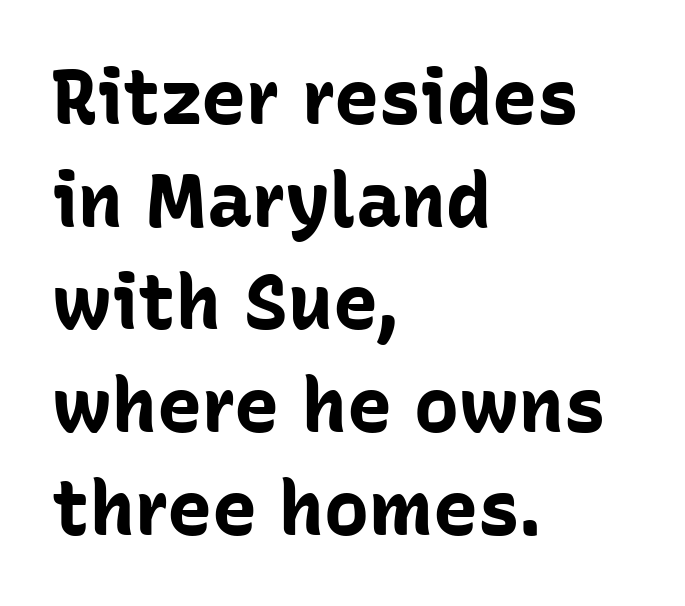
{"serif": "no", "italic": "no", "bold": "yes", "weight": "bold", "width": "normal", "stroke_contrast": "low", "x_height": "medium", "monospaced": "no", "underline": "no", "align": "left", "line_spacing": "normal", "line_spacing_ratio": 1.37, "letter_spacing": "normal", "letter_spacing_em": 0.0, "glyph_px": 75}
